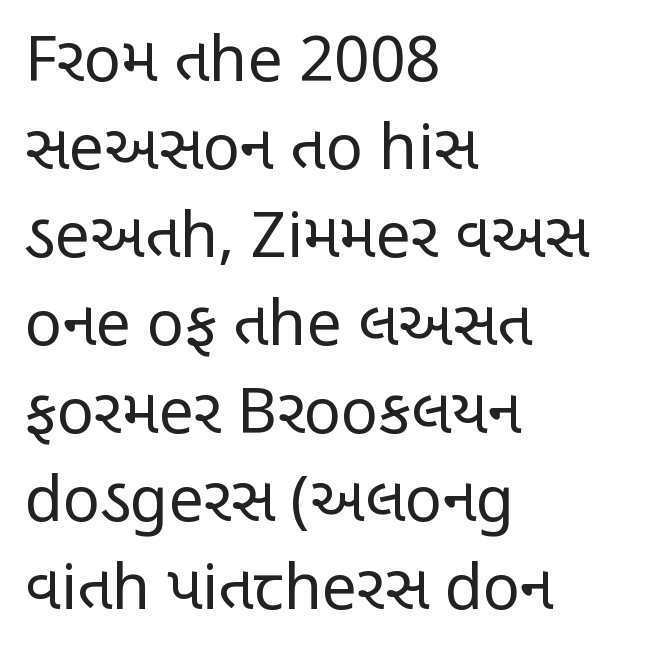
The text was rendered using a sans face with plain stroke endings. Quick note: underline off. Looks like regular typesetting: each glyph gets only the width it needs. The passage shown is not bold in any degree. Nothing unusual about the tracking: characters are spaced as the font intends.
